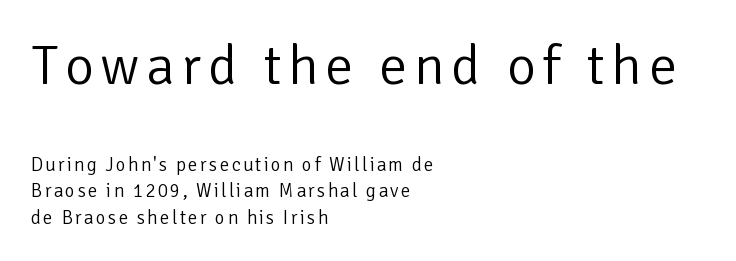
Posture: straight, roman, zero tilt. Size hierarchy here favors the leading block over the trailing one. Are there feet on the stems? There aren't — it's a sans. Lines of text with bare space underneath. No letter is thick-stroked: the sample isn't bold. The rendering uses natural spacing where letterforms have individual widths.
